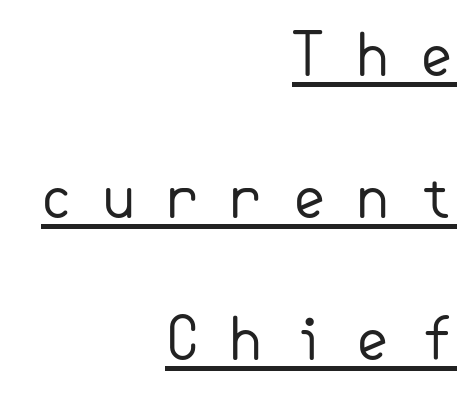
Q: Is the text bold? A: No.
Q: Is the text italic (slanted)? A: No, it is upright.
Q: Is the typeface a serif or a sans-serif typeface? A: Sans-serif.
Q: Is the text underlined? A: Yes.
Q: How is the paragraph aligned? A: Right-aligned.
Q: Is the spacing between letters normal or unusually wide? A: Unusually wide.
Q: Is the spacing between lines tight, normal or loose? A: Loose.
Q: Width (condensed, normal, or wide)? A: Normal.
Q: Stroke contrast? A: Low.
Q: x-height? A: Small.
